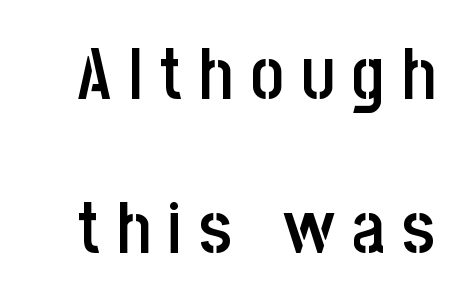
The image shows 72 px semibold, condensed sans-serif type, upright; set loose line spacing (2.14x), unusually wide letter spacing (+0.24 em), not underlined; low stroke contrast and a large x-height.
